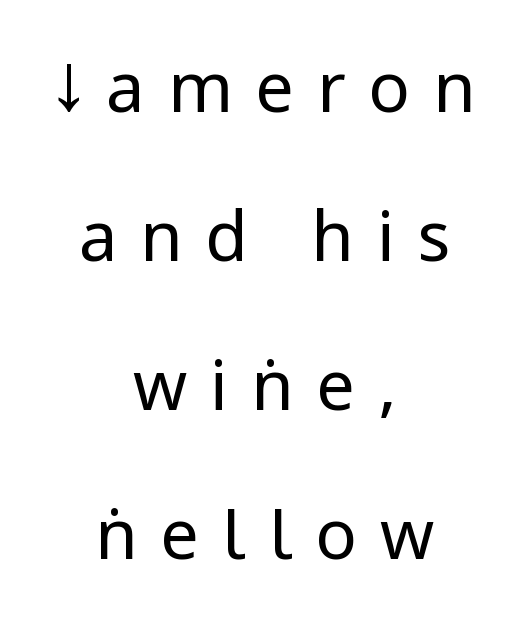
Alignment: centered. Words float on clear page, feet unadorned. Rows of type keep a wide berth in the vertical direction. Tracking value appears strongly positive — letters spread wide.
